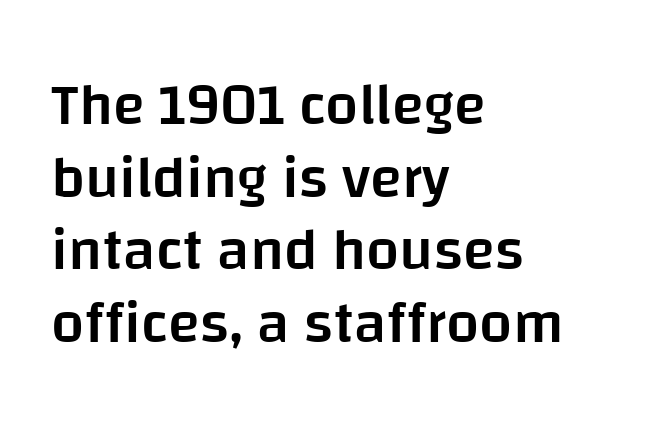
{"serif": "no", "italic": "no", "bold": "semi", "weight": "semibold", "width": "normal", "stroke_contrast": "low", "x_height": "large", "monospaced": "no", "underline": "no", "align": "left", "line_spacing_ratio": 1.23, "letter_spacing": "normal", "letter_spacing_em": 0.0, "glyph_px": 59}
